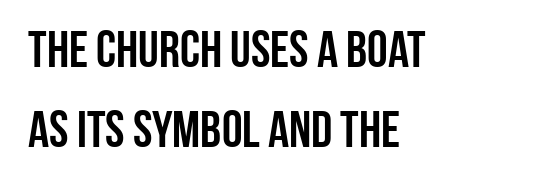
The image shows 52 px condensed sans-serif type, upright; set left-aligned, normal line spacing (1.54x), normal letter spacing, not underlined; low stroke contrast and a large x-height.
